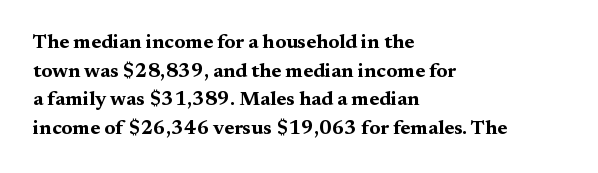
{"italic": "no", "bold": "yes", "underline": "no", "align": "left", "line_spacing": "normal", "line_spacing_ratio": 1.43, "letter_spacing": "normal", "letter_spacing_em": 0.0, "glyph_px": 20}
